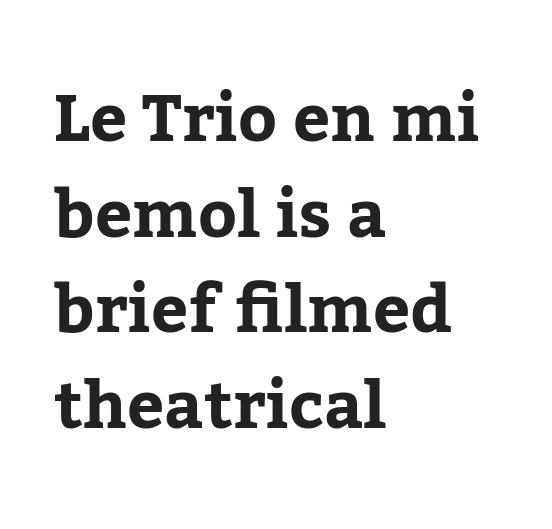
The image shows 66 px bold serif type, upright; set left-aligned, normal line spacing (1.45x), normal letter spacing, not underlined; low stroke contrast and a medium x-height.
